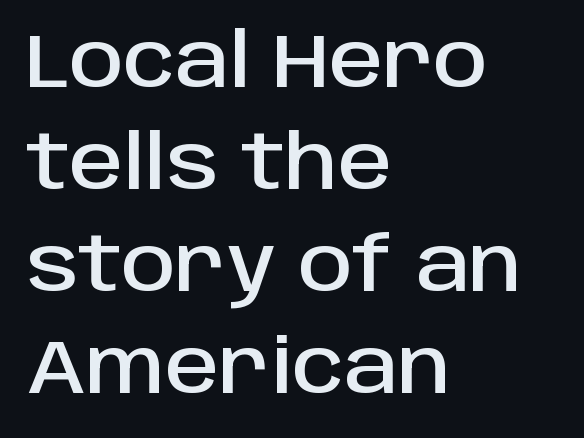
{"serif": "no", "italic": "no", "width": "normal", "stroke_contrast": "low", "x_height": "large", "monospaced": "no", "underline": "no", "align": "left", "line_spacing": "normal", "line_spacing_ratio": 1.34, "letter_spacing": "normal", "letter_spacing_em": 0.0, "glyph_px": 76}
